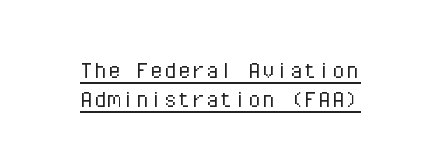
The image shows 28 px light sans-serif type, upright, monospaced; set centered, tight line spacing (1.03x), normal letter spacing, underlined; low stroke contrast and a medium x-height.
